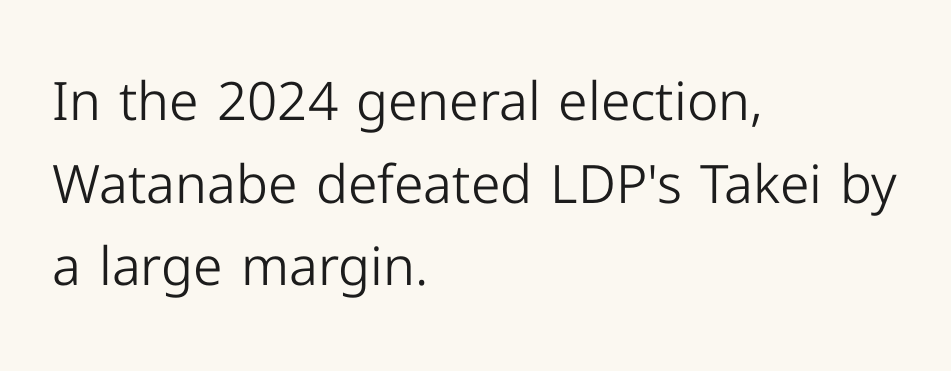
The typeface chosen for these lines omits serifs. The gaps between neighbouring characters are ordinary and unremarkable. The rendering anchors every line to the left-hand side. The glyphs are unaccompanied by any horizontal stroke below them. Whoever set this chose a conventional vertical rhythm. Italic? Not at all — the glyphs are vertical.
